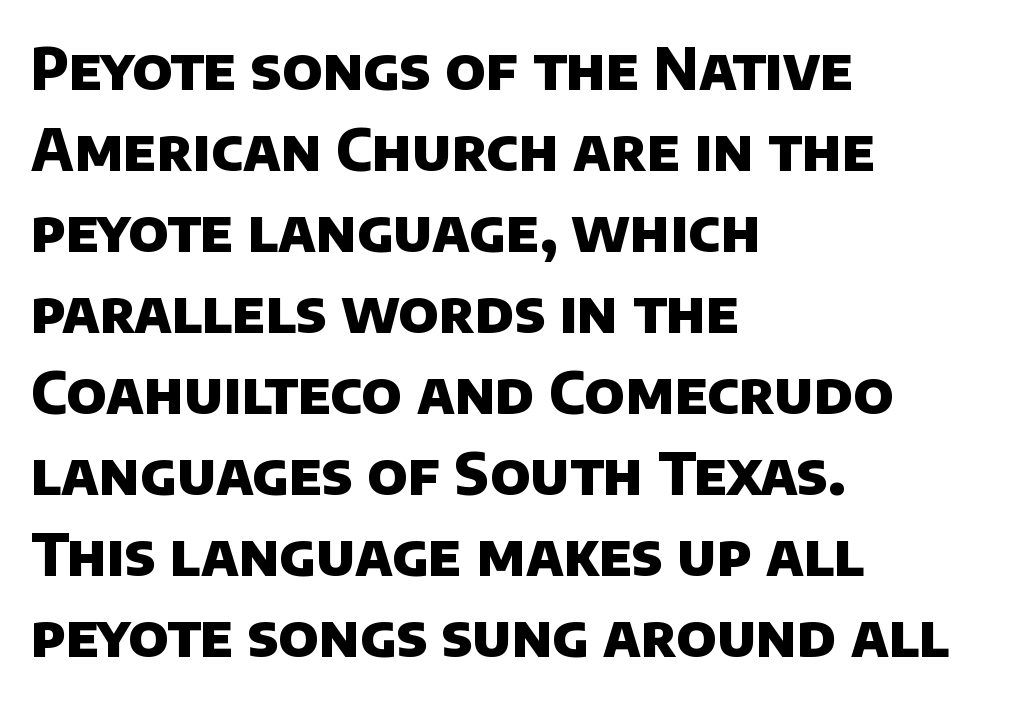
The rendering uses natural spacing where letterforms have individual widths. Strokes here are thick enough to call this a true bold. The rendering shows plain stroke endings on the letterforms — a sans-serif design. The string is rendered with underlining switched off. This rendering leaves character spacing at its baseline value.
